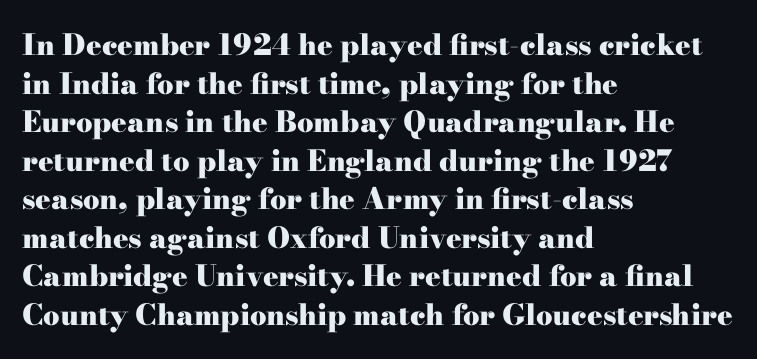
Q: Is the text bold? A: Yes.
Q: Is the text italic (slanted)? A: No, it is upright.
Q: Is the typeface a serif or a sans-serif typeface? A: Serif.
Q: Is the text underlined? A: No.
Q: How is the paragraph aligned? A: Left-aligned.
Q: Is the spacing between letters normal or unusually wide? A: Normal.
Q: Is the spacing between lines tight, normal or loose? A: Normal.
Q: Width (condensed, normal, or wide)? A: Wide.
Q: Stroke contrast? A: High.
Q: x-height? A: Small.
Q: Monospaced? A: No.
